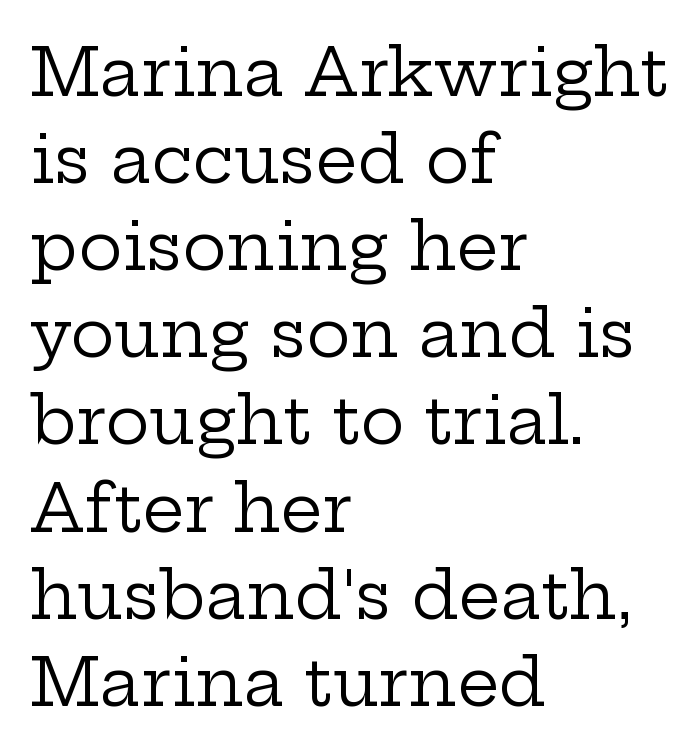
{"serif": "yes", "italic": "no", "bold": "no", "weight": "regular", "width": "wide", "stroke_contrast": "low", "x_height": "medium", "monospaced": "no", "underline": "no", "align": "left", "line_spacing": "normal", "line_spacing_ratio": 1.32, "letter_spacing": "normal", "letter_spacing_em": 0.0, "glyph_px": 66}
